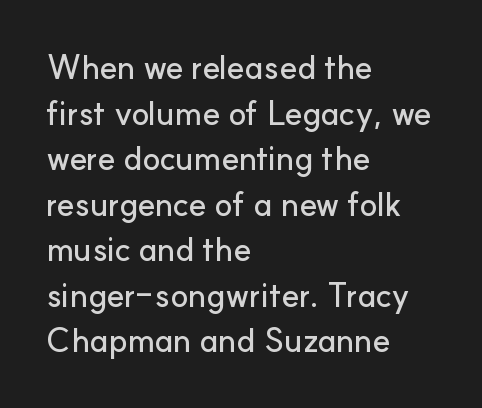
The image shows 33 px sans-serif type, upright; set left-aligned, normal line spacing (1.38x), normal letter spacing, not underlined; low stroke contrast and a small x-height.
